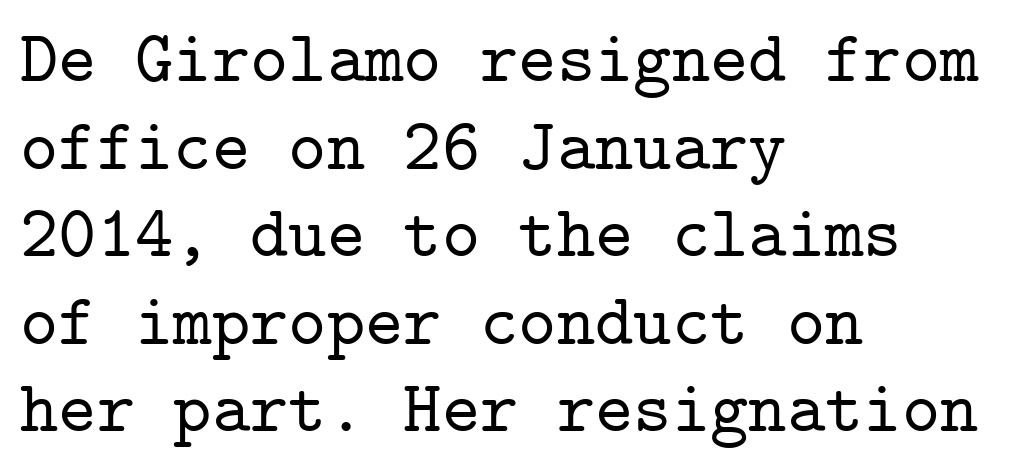
{"serif": "yes", "italic": "no", "width": "normal", "stroke_contrast": "low", "x_height": "medium", "monospaced": "yes", "underline": "no", "align": "left", "line_spacing_ratio": 1.2, "letter_spacing": "normal", "letter_spacing_em": 0.0, "glyph_px": 73}
